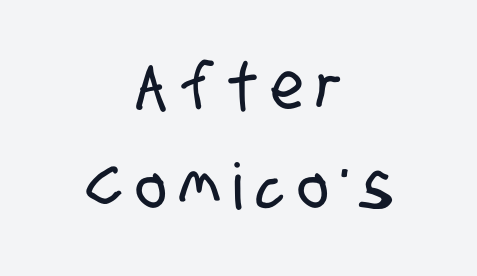
{"serif": "no", "width": "condensed", "stroke_contrast": "low", "x_height": "large", "monospaced": "no", "underline": "no", "align": "center", "line_spacing": "normal", "line_spacing_ratio": 1.57, "letter_spacing": "wide", "letter_spacing_em": 0.22, "glyph_px": 64}
